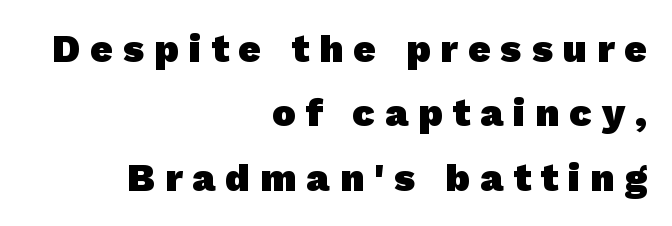
{"serif": "no", "bold": "yes", "weight": "heavy", "width": "normal", "stroke_contrast": "low", "x_height": "medium", "monospaced": "no", "underline": "no", "align": "right", "line_spacing": "normal", "line_spacing_ratio": 1.65, "letter_spacing": "wide", "letter_spacing_em": 0.26, "glyph_px": 39}
